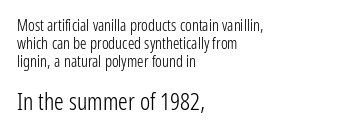
The image shows 24 px text type, upright; set left-aligned, tight line spacing (1.11x), normal letter spacing, not underlined; the second (bottom) block is 1.5x larger.
